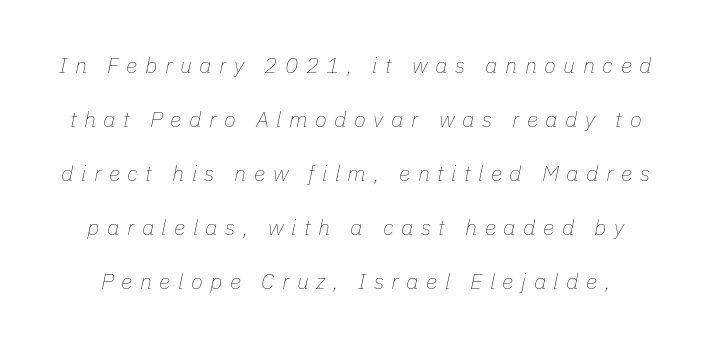
Horizontal bands of white between lines are thick stripes. The weight tops out at a normal text grade. The letters are spread apart with noticeably loose tracking. The gap between lines stays unmarked. Is the type slanted? Yes — the strokes lean at a clear angle.
